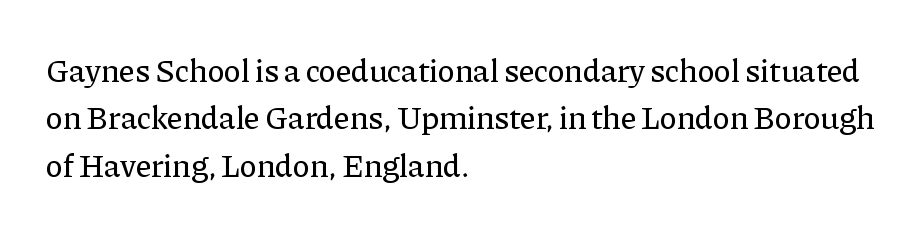
The image shows 32 px serif type, upright; set left-aligned, normal line spacing (1.48x), normal letter spacing, not underlined; low stroke contrast and a medium x-height.
